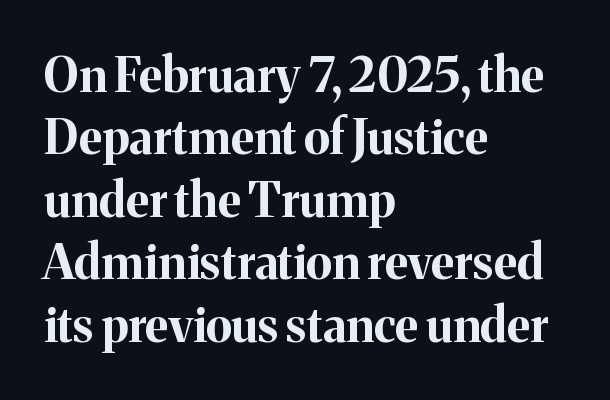
Check where the strokes stop: tiny serifs finish them off. Vertical strokes here are truly vertical. Here the glyphs are tracked normally, forming tight word shapes. Beneath every word, the page is bare. The glyphs have the mass of a bold cut.
